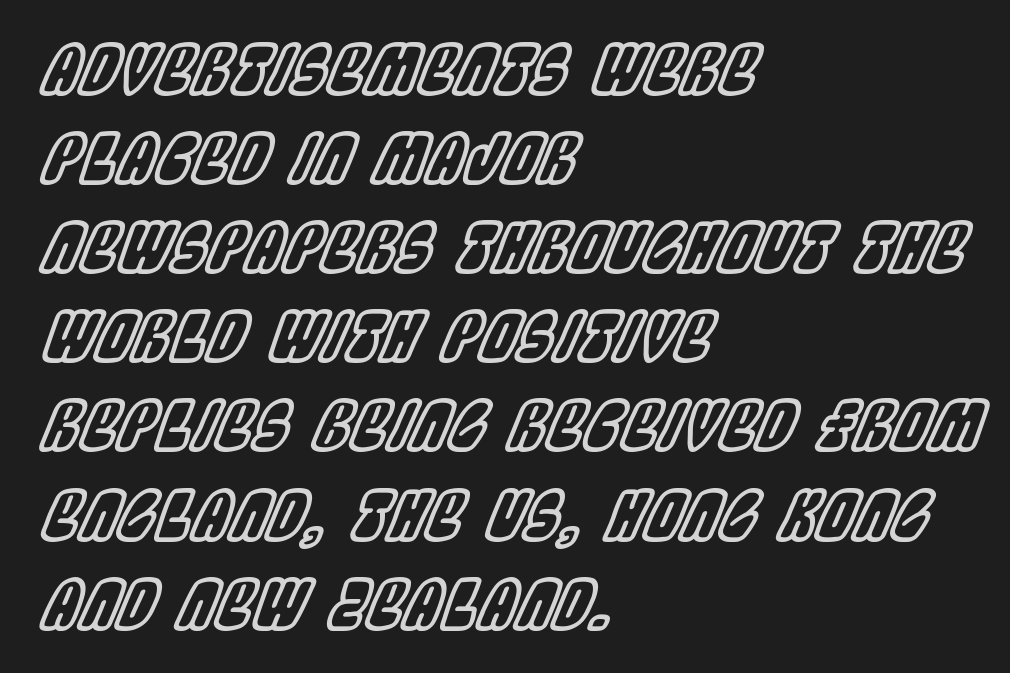
The lines are quadded left. Looks like regular typesetting: each glyph gets only the width it needs. The lettering tilts uniformly, giving the passage an italic look. A clean baseline with only descenders dipping below it.
